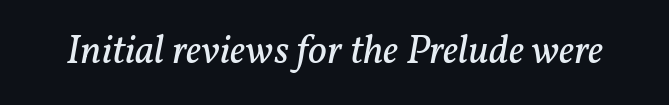
{"serif": "yes", "italic": "yes", "lean": "right", "slant_degrees": 11, "bold": "no", "weight": "regular", "width": "normal", "stroke_contrast": "low", "x_height": "medium", "monospaced": "no", "underline": "no", "letter_spacing": "normal", "letter_spacing_em": 0.0, "glyph_px": 41}
